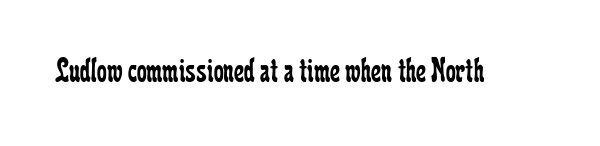
Q: Is the text bold? A: No.
Q: Is the text italic (slanted)? A: No, it is upright.
Q: Is the typeface a serif or a sans-serif typeface? A: Serif.
Q: Is the text underlined? A: No.
Q: Is the spacing between letters normal or unusually wide? A: Normal.
Q: Width (condensed, normal, or wide)? A: Condensed.
Q: Stroke contrast? A: Low.
Q: x-height? A: Medium.
Q: Monospaced? A: No.
